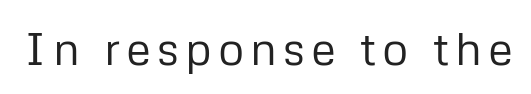
{"serif": "no", "italic": "no", "bold": "no", "weight": "regular", "width": "normal", "stroke_contrast": "low", "x_height": "medium", "monospaced": "no", "underline": "no", "glyph_px": 46}
